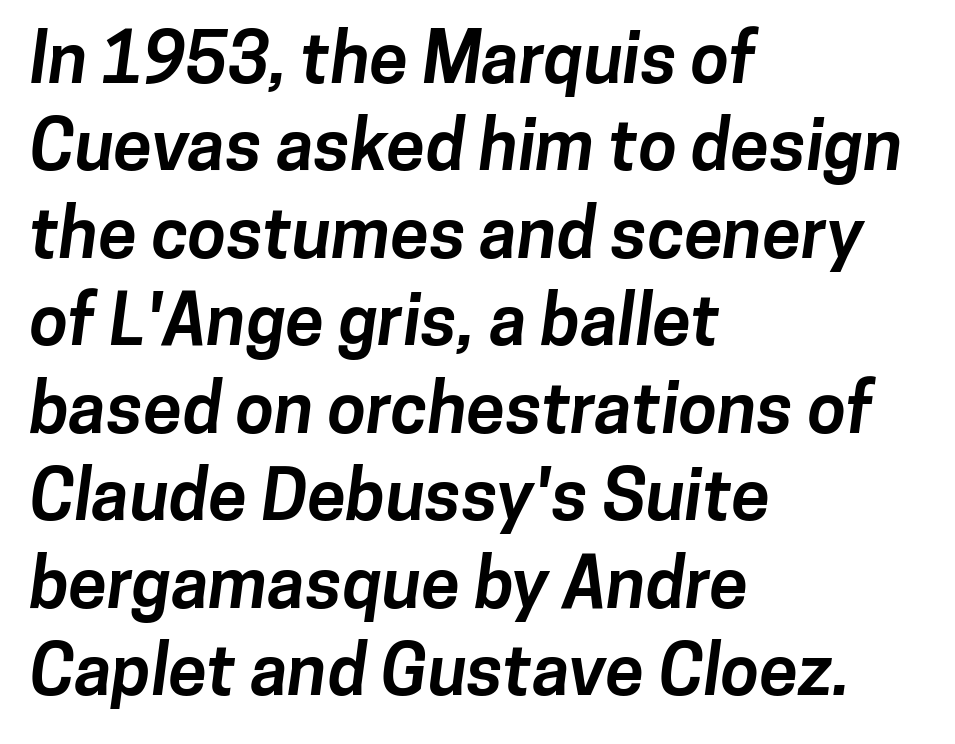
{"serif": "no", "bold": "yes", "weight": "bold", "width": "normal", "stroke_contrast": "low", "x_height": "medium", "monospaced": "no", "underline": "no", "align": "left", "line_spacing": "normal", "line_spacing_ratio": 1.25, "letter_spacing": "normal", "letter_spacing_em": 0.0, "glyph_px": 70}
